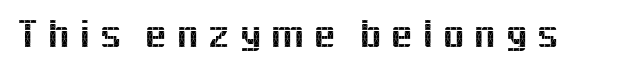
The image shows 41 px sans-serif type, upright; set unusually wide letter spacing (+0.2 em), not underlined; a medium x-height.
